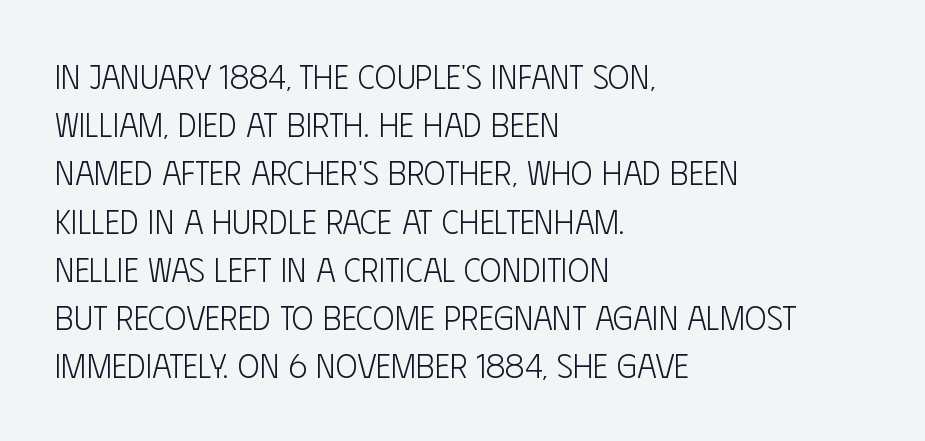
{"serif": "no", "italic": "no", "bold": "no", "weight": "light", "width": "condensed", "stroke_contrast": "low", "x_height": "large", "monospaced": "no", "underline": "no", "align": "left", "line_spacing": "normal", "line_spacing_ratio": 1.46, "letter_spacing": "normal", "letter_spacing_em": 0.0, "glyph_px": 33}
